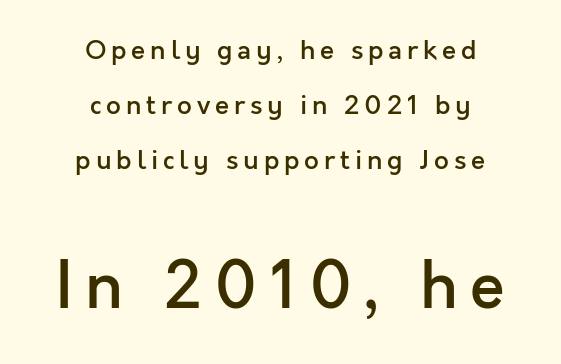
Q: Is the text bold? A: Semi-bold.
Q: Is the text italic (slanted)? A: No, it is upright.
Q: Is the typeface a serif or a sans-serif typeface? A: Sans-serif.
Q: Is the text underlined? A: No.
Q: How is the paragraph aligned? A: Centered.
Q: Is the spacing between lines tight, normal or loose? A: Loose.
Q: Which block of text is set in a larger size, the first (top) or the second (bottom)? A: The second (bottom) one.
Q: Width (condensed, normal, or wide)? A: Normal.
Q: x-height? A: Medium.
Q: Monospaced? A: No.
